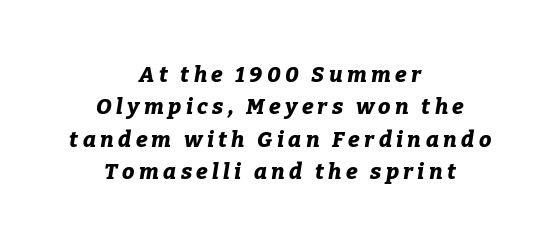
The type is letterspaced generously, with wide tracking. Successive baselines arrive at the customary interval. Characters are canted at an angle relative to the baseline's perpendicular. Weight check: bold — yes, fully. In CSS terms this would be text-align: center. Descender tails drop into unmarked territory.
